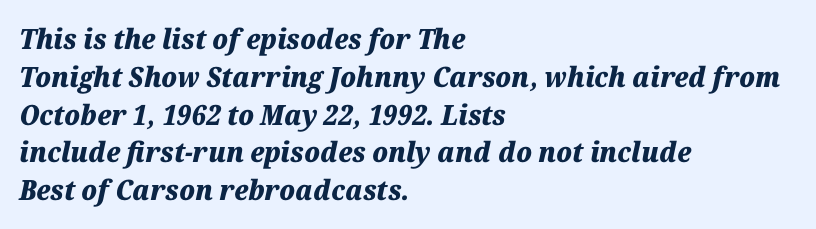
Do the characters align in a grid? No, the font is proportional. A classic flush-left, rag-right setting is used for this passage. Each word holds together tightly as a unit, with standard inter-letter gaps. Reading down the column, the eye jumps a familiar distance to each next line. The glyphs have the mass of a bold cut. Observe the lean: these are italic letterforms.
